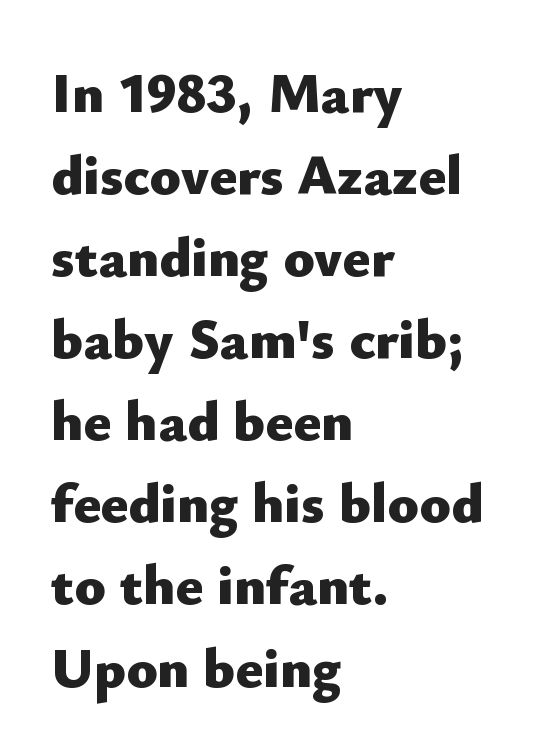
The image shows 57 px heavy sans-serif type, upright; set left-aligned, normal line spacing (1.44x), normal letter spacing, not underlined; low stroke contrast and a small x-height.
